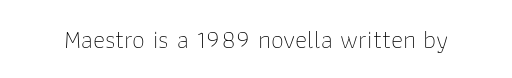
The image shows 26 px text type, upright; set normal letter spacing, not underlined.
